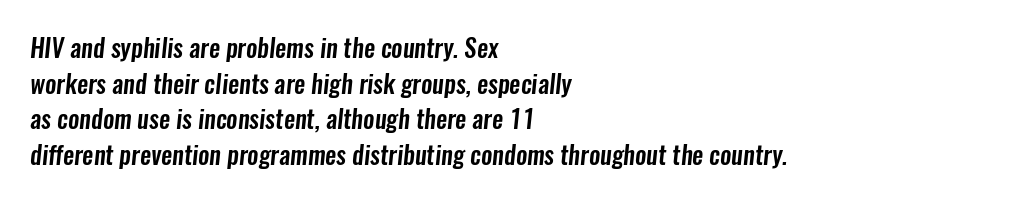
Characters follow at the spacing the type designer built in. Each new line begins a customary step beneath the previous one. Any mark beneath the type? The region is blank. The paragraph has a hard left edge and a soft right edge.
